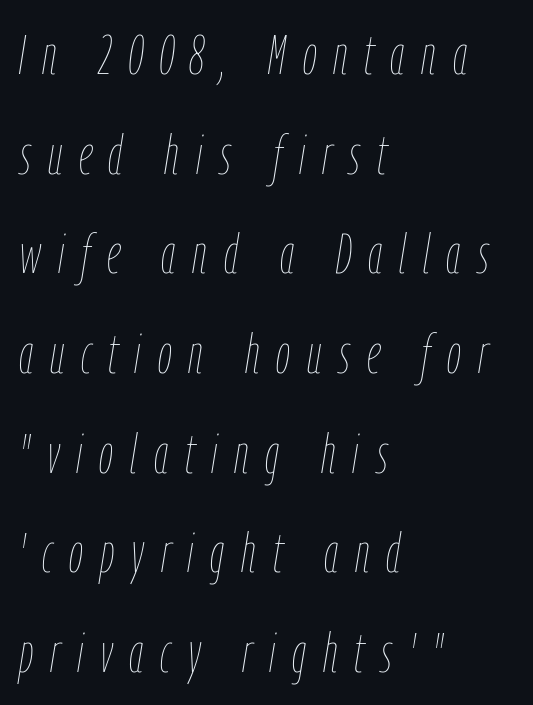
{"italic": "yes", "lean": "right", "slant_degrees": 9, "bold": "no", "weight": "thin", "width": "condensed", "stroke_contrast": "low", "x_height": "medium", "monospaced": "no", "underline": "no", "align": "left", "line_spacing_ratio": 1.78, "letter_spacing": "wide", "letter_spacing_em": 0.3, "glyph_px": 56}
